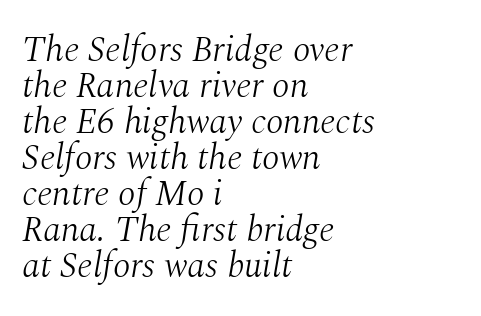
{"serif": "yes", "italic": "yes", "lean": "right", "slant_degrees": 10, "bold": "no", "weight": "light", "width": "normal", "stroke_contrast": "medium", "x_height": "medium", "monospaced": "no", "underline": "no", "align": "left", "line_spacing": "tight", "line_spacing_ratio": 1.0, "letter_spacing": "normal", "letter_spacing_em": 0.0, "glyph_px": 36}
